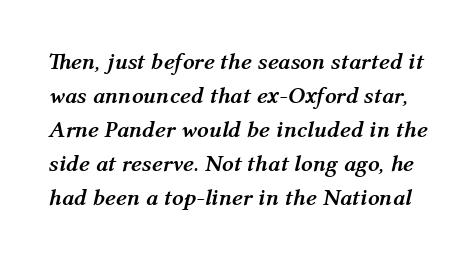
{"italic": "yes", "lean": "right", "slant_degrees": 12, "bold": "yes", "underline": "no", "line_spacing": "normal", "line_spacing_ratio": 1.48, "letter_spacing": "normal", "letter_spacing_em": 0.0, "glyph_px": 23}
